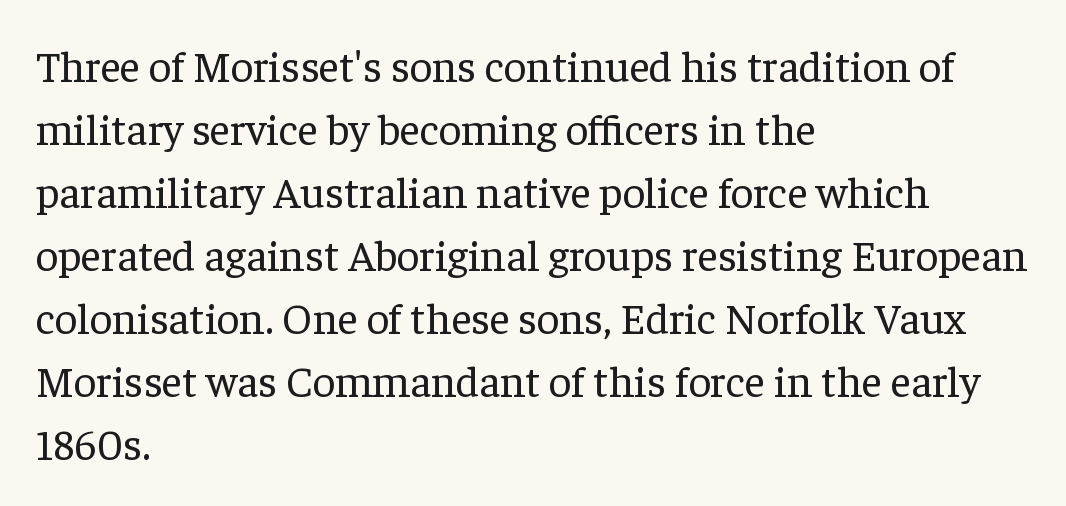
The image shows 44 px regular-weight serif type, upright; set left-aligned, normal line spacing (1.43x), normal letter spacing, not underlined; low stroke contrast and a medium x-height.
